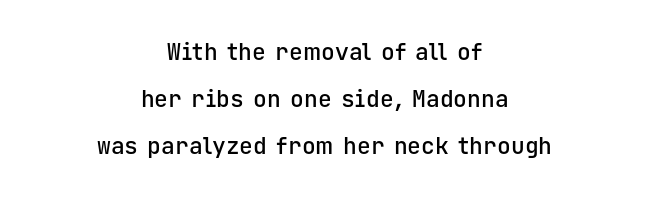
{"italic": "no", "bold": "semi", "underline": "no", "align": "center", "line_spacing": "loose", "line_spacing_ratio": 2.04, "letter_spacing": "normal", "letter_spacing_em": 0.0, "glyph_px": 23}
